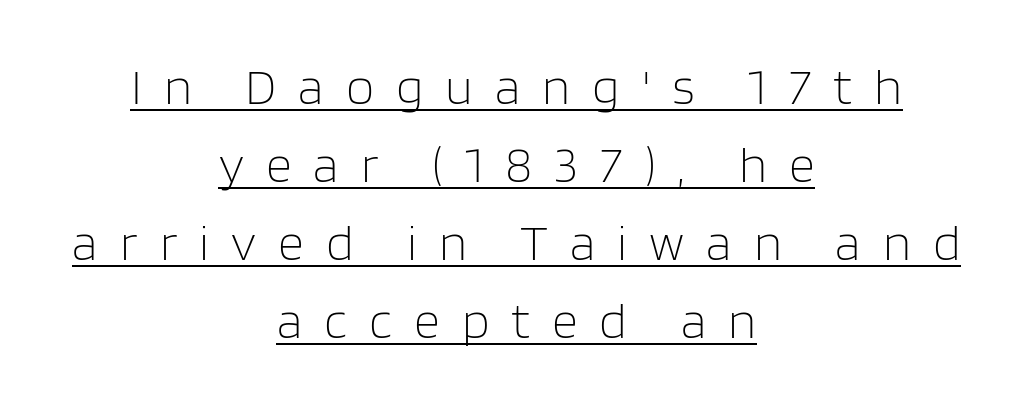
Q: Is the text bold? A: No.
Q: Is the text italic (slanted)? A: No, it is upright.
Q: Is the typeface a serif or a sans-serif typeface? A: Sans-serif.
Q: Is the text underlined? A: Yes.
Q: How is the paragraph aligned? A: Centered.
Q: Is the spacing between letters normal or unusually wide? A: Unusually wide.
Q: Is the spacing between lines tight, normal or loose? A: Normal.
Q: Width (condensed, normal, or wide)? A: Normal.
Q: Stroke contrast? A: Low.
Q: x-height? A: Large.
Q: Monospaced? A: No.
